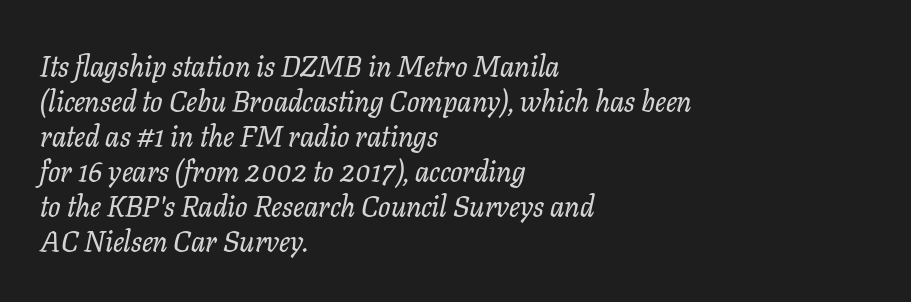
Each letter keeps its own natural width here, so spacing adapts to shape. There's an unmistakable incline to the writing here. The string is rendered with underlining switched off. Observe the ordinary spacing: letters are neighbours, not strangers. The lines are quadded left. Note: serifs present on the glyphs.
